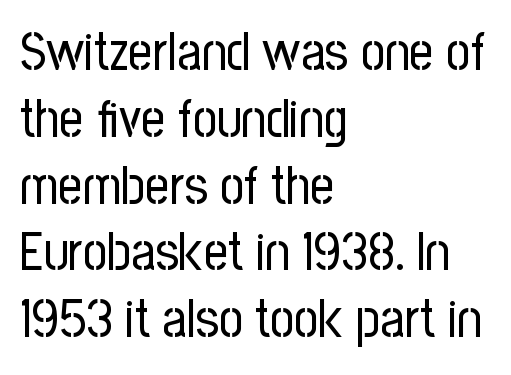
{"serif": "no", "italic": "no", "bold": "no", "weight": "regular", "width": "condensed", "stroke_contrast": "low", "x_height": "medium", "monospaced": "no", "underline": "no", "align": "left", "line_spacing": "normal", "line_spacing_ratio": 1.26, "letter_spacing": "normal", "letter_spacing_em": 0.0, "glyph_px": 53}
